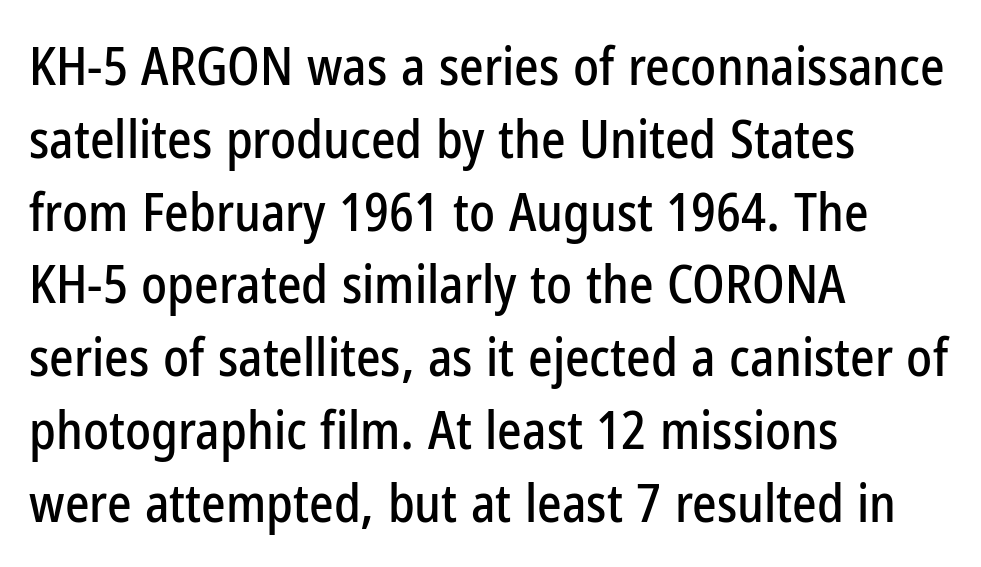
The space directly below the letters is spotless. The designer went with a sans here, leaving each stem footless. Every stem runs plumb, perpendicular to the baseline. The line-height multiplier appears to be the usual default. This rendering leaves character spacing at its baseline value.
